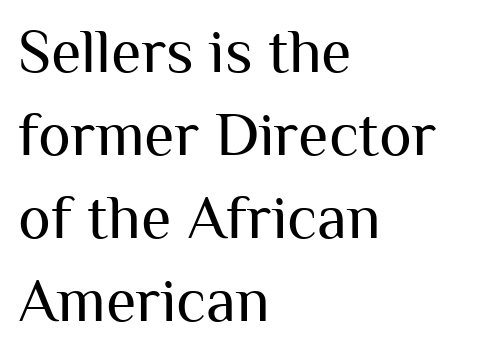
The image shows 62 px regular-weight sans-serif type, upright; set left-aligned, normal line spacing (1.34x), normal letter spacing, not underlined; medium stroke contrast and a medium x-height.
